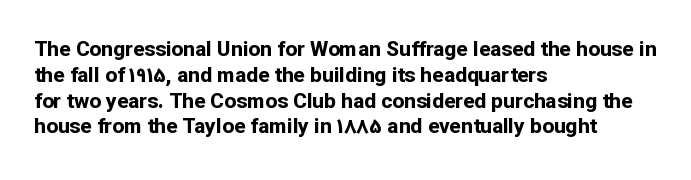
The letters stand upright; this is a roman face. Every row of glyphs begins at an identical x-position on the left. Between one letter and the next there's only the usual sliver of space. Caption: bold face, heavy strokes.
